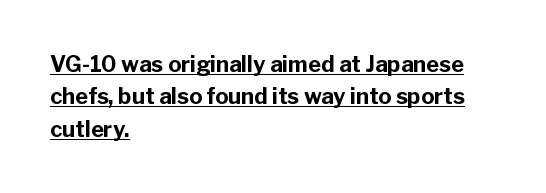
Q: Is the text bold? A: Yes.
Q: Is the text italic (slanted)? A: No, it is upright.
Q: Is the text underlined? A: Yes.
Q: How is the paragraph aligned? A: Left-aligned.
Q: Is the spacing between letters normal or unusually wide? A: Normal.
Q: Is the spacing between lines tight, normal or loose? A: Normal.
